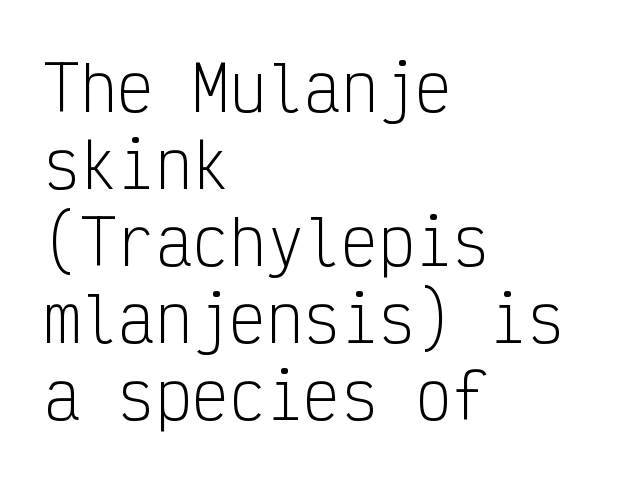
The image shows 62 px light, condensed sans-serif type, upright, monospaced; set left-aligned, line spacing 1.24x, normal letter spacing, not underlined; low stroke contrast and a medium x-height.
